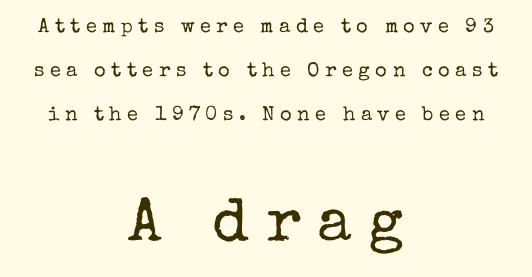
Centered paragraph, ragged on both sides. Loosely led — the rows are spread out. Inter-character spacing is expanded well beyond the font's built-in metrics. Spacing verdict: proportional, widths tailored to each character. Regarding serifs, this sample has them. Stems and bowls with no extra thickness — not bold.
